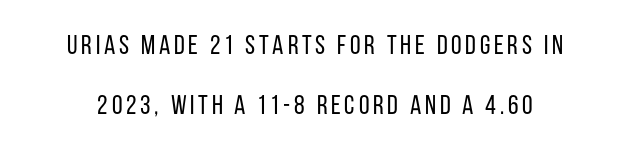
The image shows 27 px text type, upright; set loose line spacing (2.23x), not underlined.
